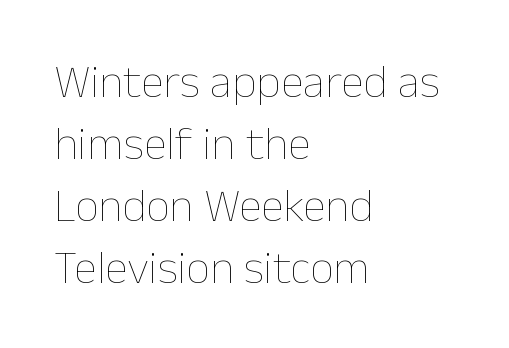
You can tell it's not italic because the verticals are truly vertical. Nothing unusual about the tracking: characters are spaced as the font intends. Spacing verdict: proportional, widths tailored to each character. The foot of each line stays bare and open.
